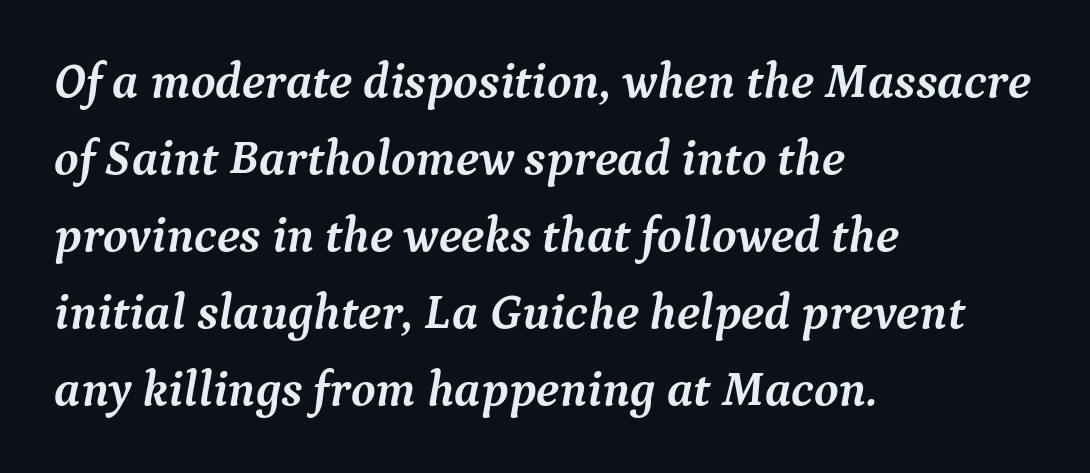
Q: Is the text bold? A: Yes.
Q: Is the text italic (slanted)? A: Yes, it leans right by about 9 degrees.
Q: Is the typeface a serif or a sans-serif typeface? A: Serif.
Q: Is the text underlined? A: No.
Q: How is the paragraph aligned? A: Left-aligned.
Q: Is the spacing between letters normal or unusually wide? A: Normal.
Q: Is the spacing between lines tight, normal or loose? A: Normal.
Q: Width (condensed, normal, or wide)? A: Normal.
Q: Stroke contrast? A: Medium.
Q: x-height? A: Medium.
Q: Monospaced? A: No.
